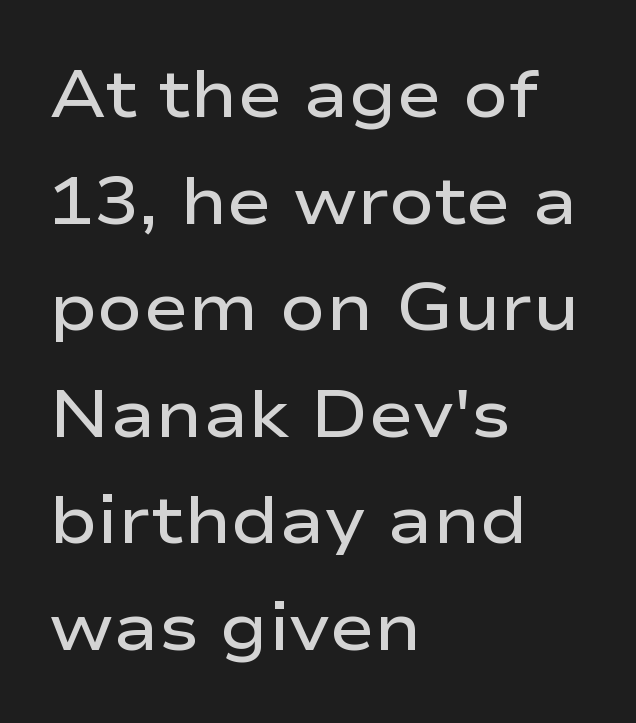
The image shows 67 px semibold, wide sans-serif type, upright; set left-aligned, normal line spacing (1.59x), normal letter spacing, not underlined; low stroke contrast and a medium x-height.
